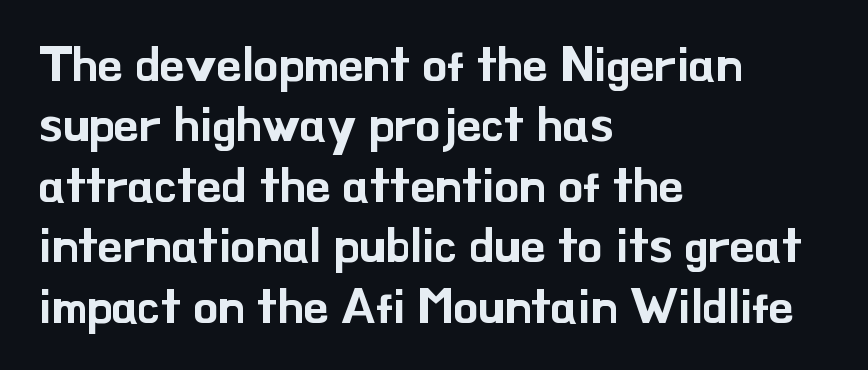
Q: Is the text italic (slanted)? A: No, it is upright.
Q: Is the typeface a serif or a sans-serif typeface? A: Sans-serif.
Q: Is the text underlined? A: No.
Q: How is the paragraph aligned? A: Left-aligned.
Q: Is the spacing between letters normal or unusually wide? A: Normal.
Q: Width (condensed, normal, or wide)? A: Normal.
Q: Stroke contrast? A: Low.
Q: x-height? A: Small.
Q: Monospaced? A: No.
